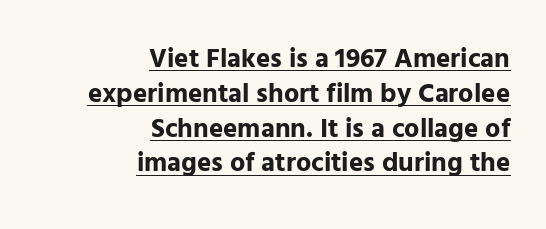
Q: Is the text bold? A: Yes.
Q: Is the text italic (slanted)? A: No, it is upright.
Q: Is the text underlined? A: Yes.
Q: How is the paragraph aligned? A: Right-aligned.
Q: Is the spacing between letters normal or unusually wide? A: Normal.
Q: Is the spacing between lines tight, normal or loose? A: Normal.
